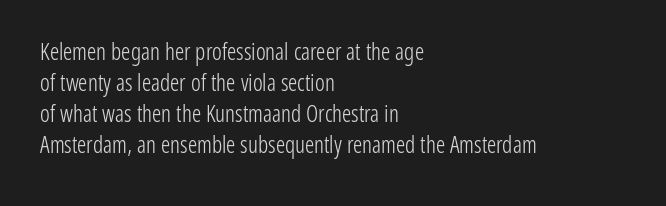
Posture: upright roman. The ragged edge is on the right, which tells us the setting is flush left. Reading down the column, the eye jumps a familiar distance to each next line. The specimen omits any rule beneath the text block's lines. The face looks like a standard text weight, possibly lighter.
